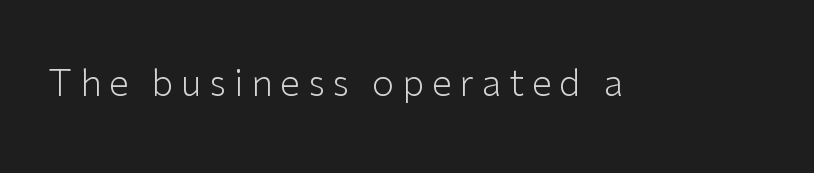
Q: Is the text bold? A: No.
Q: Is the text italic (slanted)? A: No, it is upright.
Q: Is the typeface a serif or a sans-serif typeface? A: Sans-serif.
Q: Is the text underlined? A: No.
Q: Is the spacing between letters normal or unusually wide? A: Unusually wide.
Q: Width (condensed, normal, or wide)? A: Normal.
Q: Stroke contrast? A: Low.
Q: x-height? A: Medium.
Q: Monospaced? A: No.
